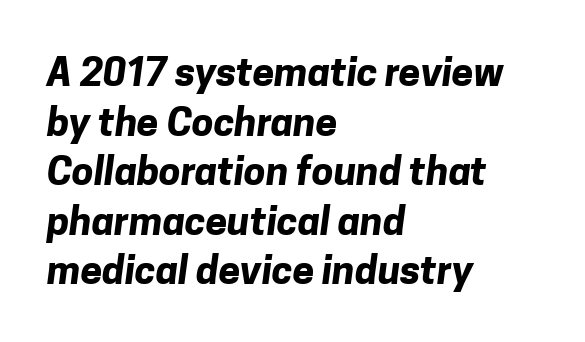
The image shows 39 px bold sans-serif type; set left-aligned, normal line spacing (1.27x), normal letter spacing, not underlined; low stroke contrast and a medium x-height.
